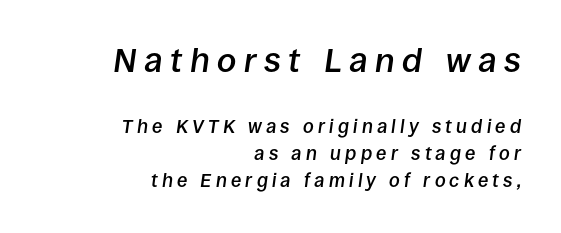
Q: Is the text bold? A: Semi-bold.
Q: Is the text italic (slanted)? A: Yes, it leans right by about 8 degrees.
Q: Is the text underlined? A: No.
Q: How is the paragraph aligned? A: Right-aligned.
Q: Is the spacing between letters normal or unusually wide? A: Unusually wide.
Q: Is the spacing between lines tight, normal or loose? A: Normal.
Q: Which block of text is set in a larger size, the first (top) or the second (bottom)? A: The first (top) one.
Q: Width (condensed, normal, or wide)? A: Normal.
Q: Stroke contrast? A: Low.
Q: x-height? A: Large.
Q: Monospaced? A: No.
